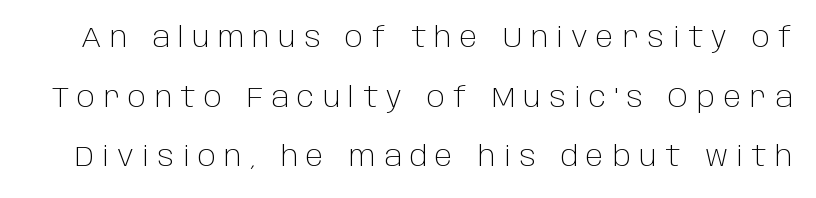
Each letter keeps its own natural width here, so spacing adapts to shape. These lines have a slow, spaced-out rhythm from letter to letter. This block would shrink considerably if given ordinary leading; it's expanded now. Nothing heavy about these letters — not bold at all.
